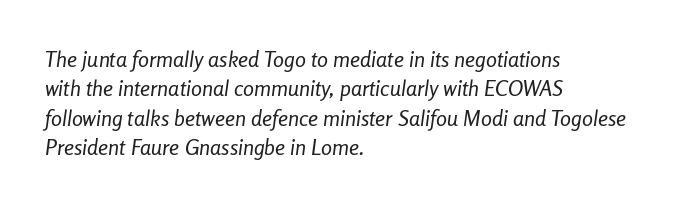
The image shows 22 px text type, italic (leaning right); set left-aligned, normal line spacing (1.33x), normal letter spacing, not underlined.
